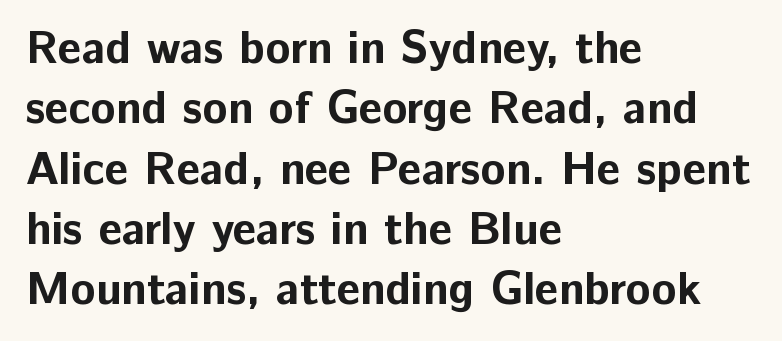
Vertical spacing — default. A typesetter would call this zero additional tracking. Every character sits straight up, as roman type does. Each letter keeps its own natural width here, so spacing adapts to shape. This is sans-serif lettering, the kind often seen on screens and signage.
